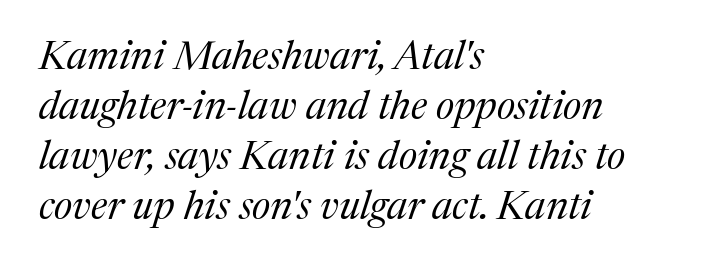
These lines stack with their left ends in a neat column. This reads as an unemphasized weight, regular at the heaviest. The rows are spaced the way most documents space them. Think of a printed novel: that variable character pitch is what you see here. The glyphs in this specimen are seriffed.
